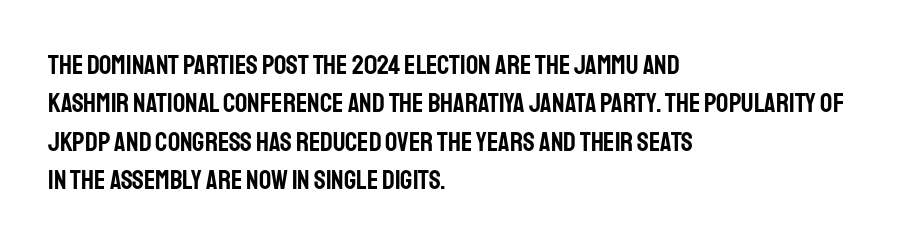
The image shows 27 px text type, upright; set left-aligned, normal line spacing (1.42x), normal letter spacing, not underlined.
